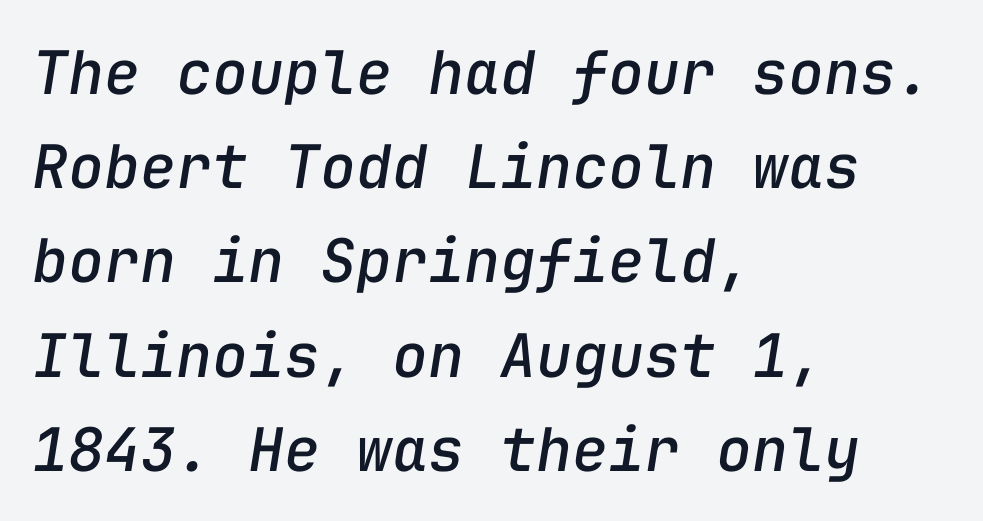
This sample has the even, mechanical cadence of fixed-width lettering. Characters are canted at an angle relative to the baseline's perpendicular. This sample is left-justified, so line endings fall wherever the words run out. Interline gaps are of average width in this sample.
